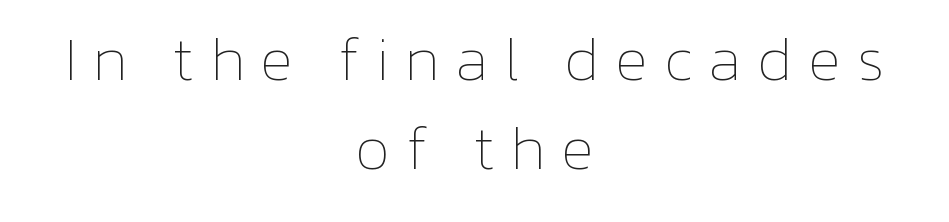
{"italic": "no", "bold": "no", "weight": "thin", "width": "normal", "stroke_contrast": "low", "x_height": "medium", "monospaced": "no", "underline": "no", "align": "center", "line_spacing": "normal", "line_spacing_ratio": 1.44, "letter_spacing": "wide", "letter_spacing_em": 0.25, "glyph_px": 62}
